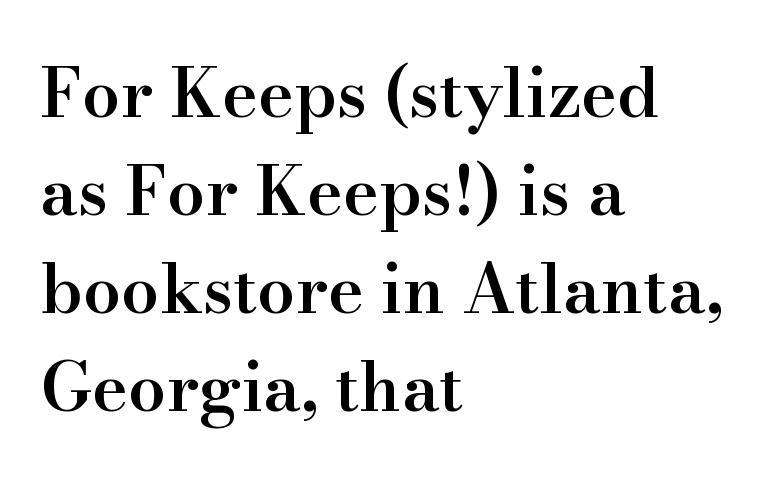
Weight: semibold (demi). Decoration check: the copy has no underline. Each letter keeps its own natural width here, so spacing adapts to shape. Casual observation: everything's shoved over to the left. Do the letters lean? They stand straight. A normal amount of white space separates one row of letters from the next.
